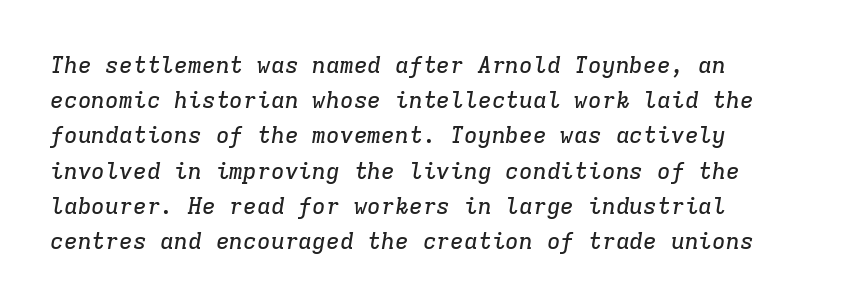
Q: Is the text italic (slanted)? A: Yes, it leans right by about 9 degrees.
Q: Is the text underlined? A: No.
Q: Is the spacing between letters normal or unusually wide? A: Normal.
Q: Is the spacing between lines tight, normal or loose? A: Normal.
